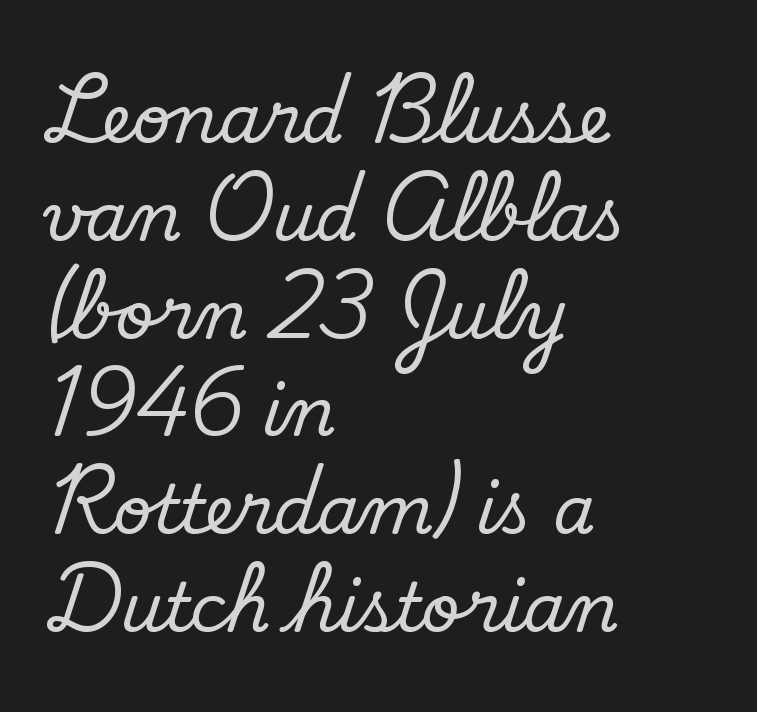
Does the type have serifs? No, each stem ends abruptly. The passage shown is typed in a proportional face where columns would drift. These lines are set flush left with a ragged right edge. Is the stroke heavy? The answer is a plain regular-or-lighter. Normally led — the rows are evenly, conventionally spaced. Caption: standard tracking, unaltered.
